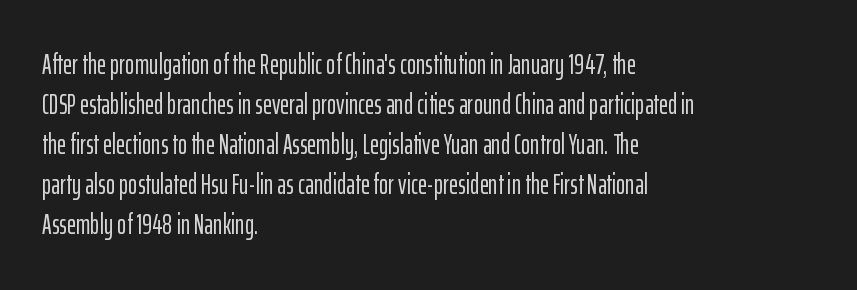
Q: Is the text italic (slanted)? A: No, it is upright.
Q: Is the typeface a serif or a sans-serif typeface? A: Sans-serif.
Q: Is the text underlined? A: No.
Q: How is the paragraph aligned? A: Left-aligned.
Q: Is the spacing between letters normal or unusually wide? A: Normal.
Q: Is the spacing between lines tight, normal or loose? A: Normal.
Q: Width (condensed, normal, or wide)? A: Condensed.
Q: Stroke contrast? A: Low.
Q: x-height? A: Medium.
Q: Monospaced? A: No.
